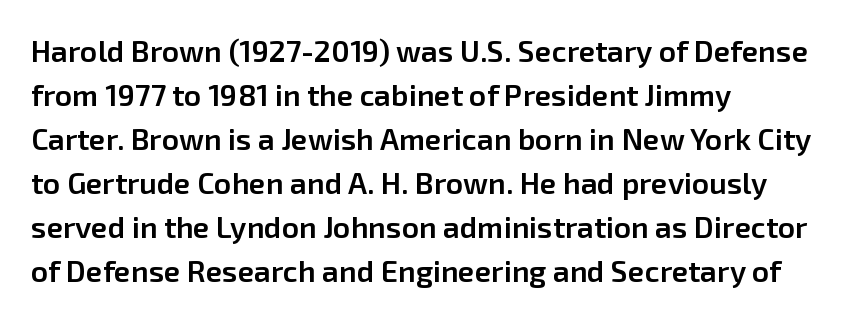
{"serif": "no", "italic": "no", "bold": "semi", "weight": "semibold", "width": "normal", "stroke_contrast": "low", "x_height": "medium", "monospaced": "no", "underline": "no", "align": "left", "line_spacing": "normal", "line_spacing_ratio": 1.47, "letter_spacing": "normal", "letter_spacing_em": 0.0, "glyph_px": 30}
